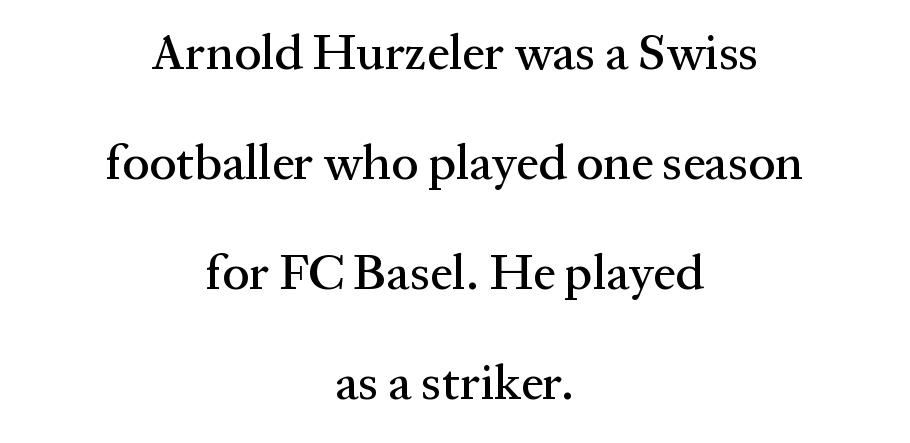
Caption: multi-line text, centered on the measure. Posture: upright roman. The passage shown is typed in a proportional face where columns would drift. This rendering employs a face with finishing strokes, i.e., a serif. Look at the tracking — it's just the regular setting, nothing added. A great deal of white space separates one row of letters from the next.
